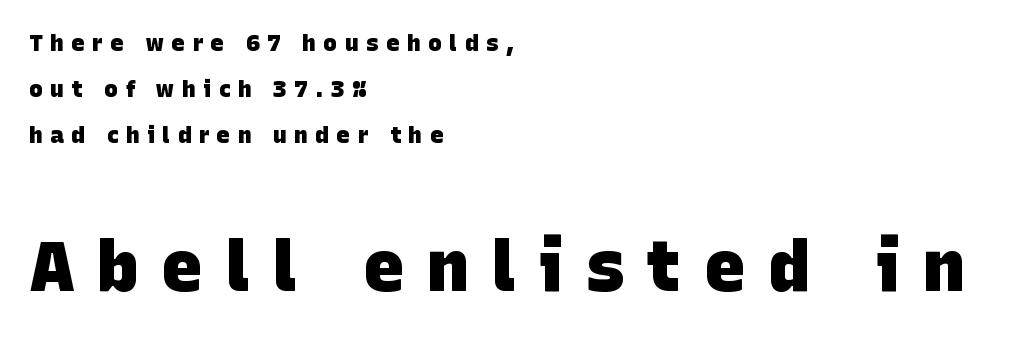
The image shows 70 px heavy sans-serif type; set left-aligned, loose line spacing (2.01x), unusually wide letter spacing (+0.32 em), not underlined; the second (bottom) block is 3.04x larger; low stroke contrast and a large x-height.
